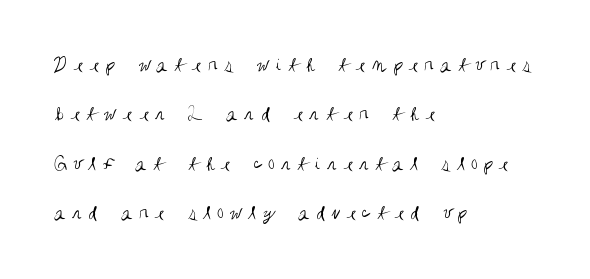
The image shows 22 px text type; set left-aligned, loose line spacing (2.24x), unusually wide letter spacing (+0.27 em), not underlined.
